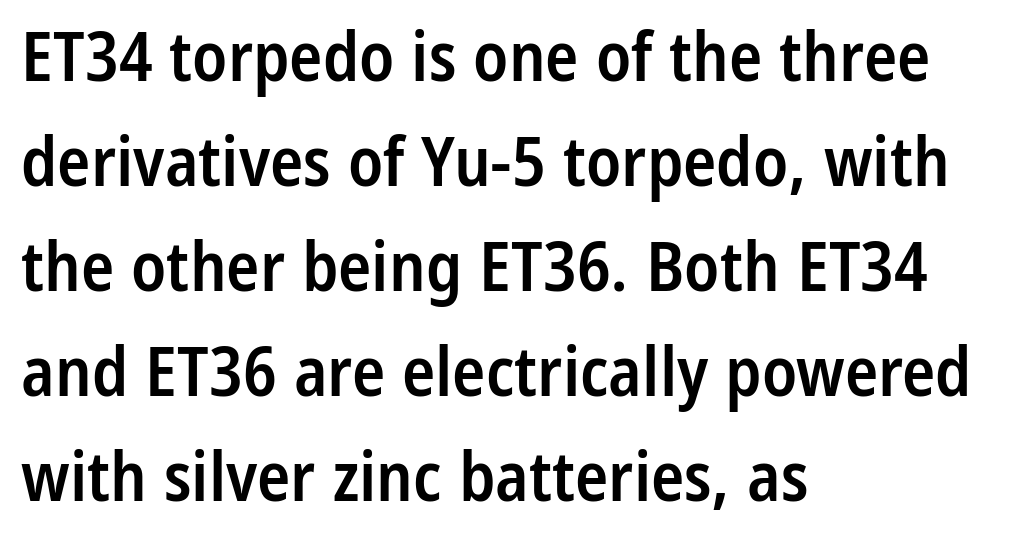
{"serif": "no", "italic": "no", "bold": "semi", "weight": "semibold", "width": "condensed", "stroke_contrast": "low", "x_height": "medium", "monospaced": "no", "underline": "no", "align": "left", "line_spacing": "normal", "line_spacing_ratio": 1.52, "letter_spacing": "normal", "letter_spacing_em": 0.0, "glyph_px": 69}
